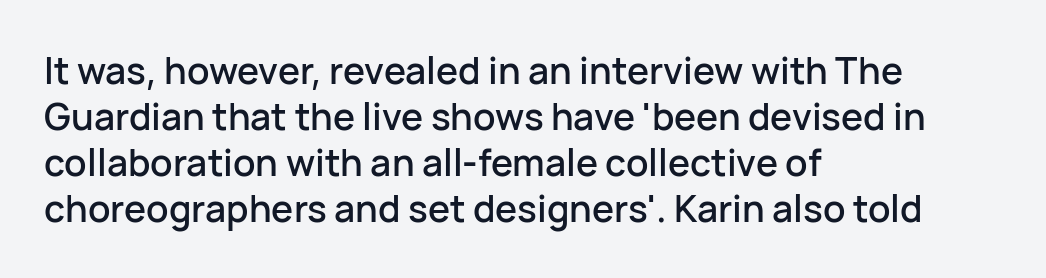
Q: Is the text italic (slanted)? A: No, it is upright.
Q: Is the typeface a serif or a sans-serif typeface? A: Sans-serif.
Q: Is the text underlined? A: No.
Q: How is the paragraph aligned? A: Left-aligned.
Q: Is the spacing between letters normal or unusually wide? A: Normal.
Q: Width (condensed, normal, or wide)? A: Normal.
Q: Stroke contrast? A: Low.
Q: x-height? A: Medium.
Q: Monospaced? A: No.
